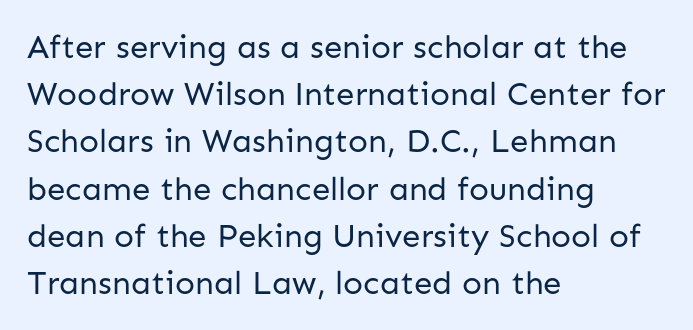
Stroke mass is kept to a normal reading level or below. Nobody drew a line under any word here. The line-height multiplier appears to be the usual default. Check where the strokes stop: nothing finishes them off — pure sans.
